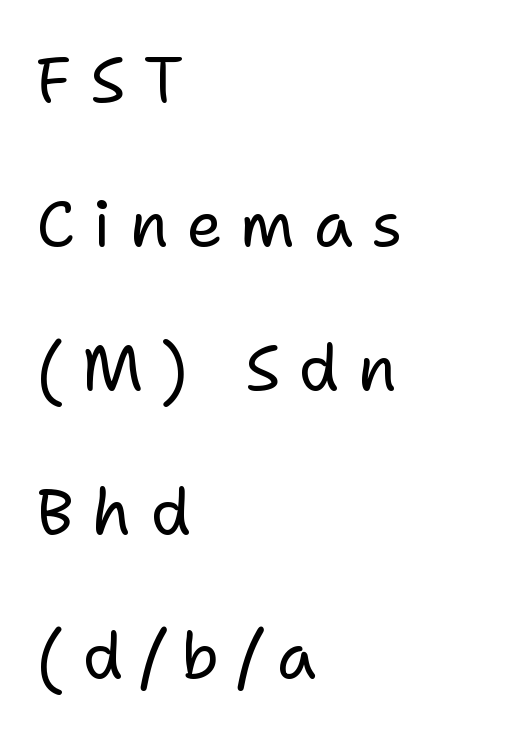
{"serif": "no", "italic": "no", "bold": "no", "weight": "regular", "width": "normal", "stroke_contrast": "low", "x_height": "medium", "monospaced": "no", "underline": "no", "align": "left", "line_spacing": "loose", "line_spacing_ratio": 2.25, "letter_spacing": "wide", "letter_spacing_em": 0.28, "glyph_px": 64}
